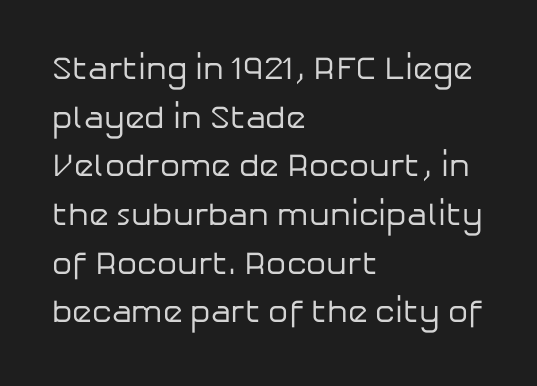
Grotesque or geometric, the face here clearly has no serifs. This is the regular roman posture of the typeface. Tracking value appears to be zero — textbook default spacing. The block of text has a typical density, with ordinary space between rows. The rendering uses natural spacing where letterforms have individual widths. Has an underline been added? It has not.
